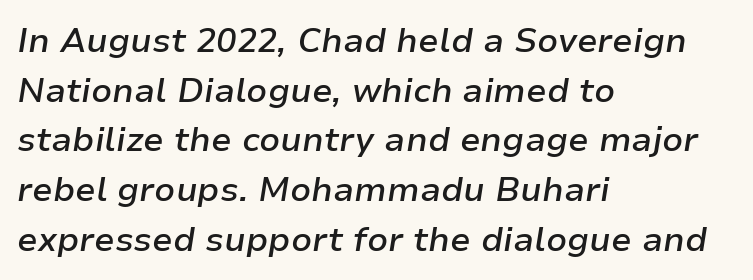
The image shows 34 px semibold type, italic (leaning right); set left-aligned, normal line spacing (1.46x), normal letter spacing, not underlined; low stroke contrast and a medium x-height.
